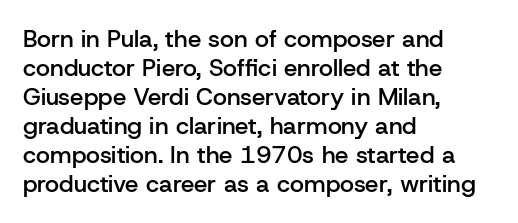
{"italic": "no", "bold": "semi", "underline": "no", "align": "left", "line_spacing_ratio": 1.21, "letter_spacing": "normal", "letter_spacing_em": 0.0, "glyph_px": 24}
